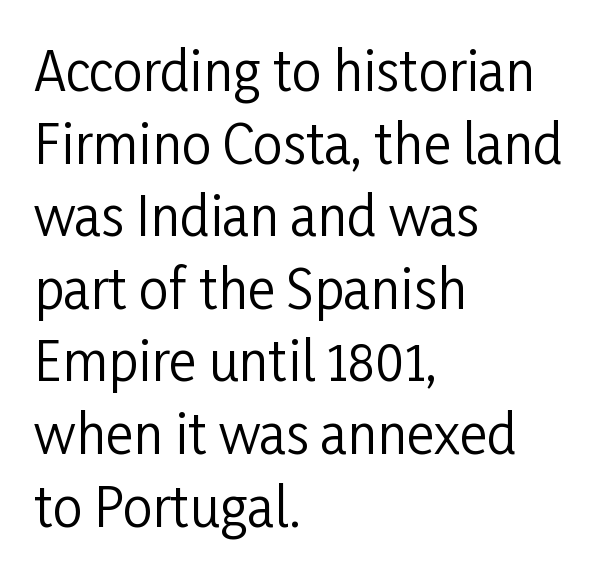
{"serif": "no", "italic": "no", "bold": "no", "weight": "regular", "width": "condensed", "stroke_contrast": "low", "x_height": "medium", "monospaced": "no", "underline": "no", "align": "left", "line_spacing": "normal", "line_spacing_ratio": 1.37, "letter_spacing": "normal", "letter_spacing_em": 0.0, "glyph_px": 53}
